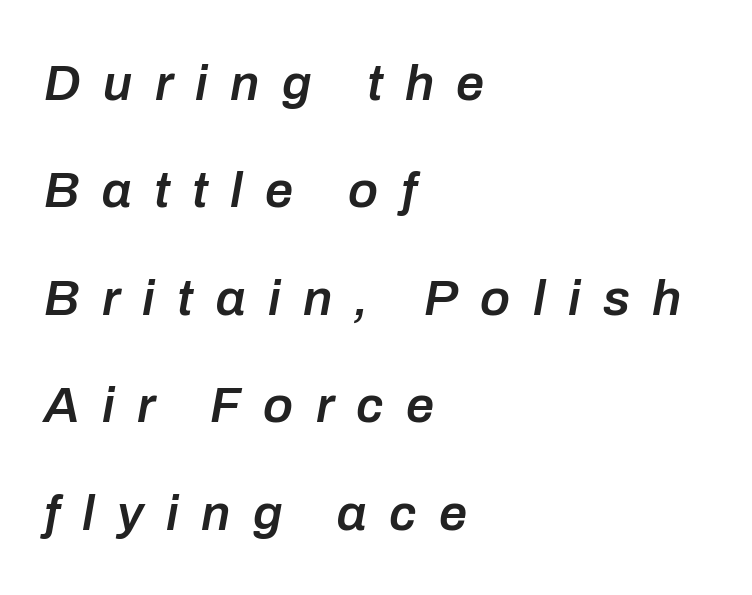
The image shows 50 px semibold type, italic (leaning right); set left-aligned, loose line spacing (2.15x), unusually wide letter spacing (+0.45 em), not underlined; low stroke contrast and a medium x-height.
